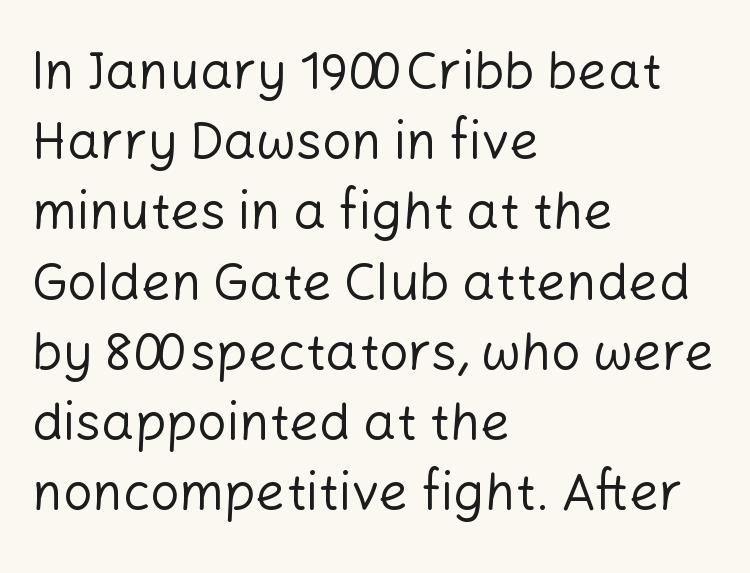
The image shows 52 px regular-weight sans-serif type, upright; set left-aligned, normal line spacing (1.35x), normal letter spacing, not underlined; low stroke contrast and a medium x-height.
